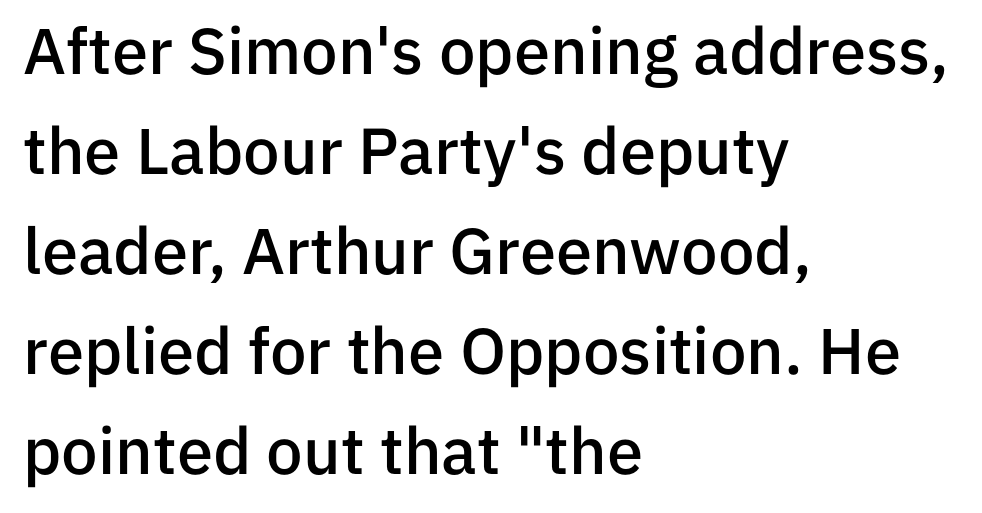
Q: Is the text bold? A: Semi-bold.
Q: Is the text italic (slanted)? A: No, it is upright.
Q: Is the typeface a serif or a sans-serif typeface? A: Sans-serif.
Q: Is the text underlined? A: No.
Q: How is the paragraph aligned? A: Left-aligned.
Q: Is the spacing between letters normal or unusually wide? A: Normal.
Q: Is the spacing between lines tight, normal or loose? A: Normal.
Q: Width (condensed, normal, or wide)? A: Normal.
Q: Stroke contrast? A: Low.
Q: x-height? A: Medium.
Q: Monospaced? A: No.
